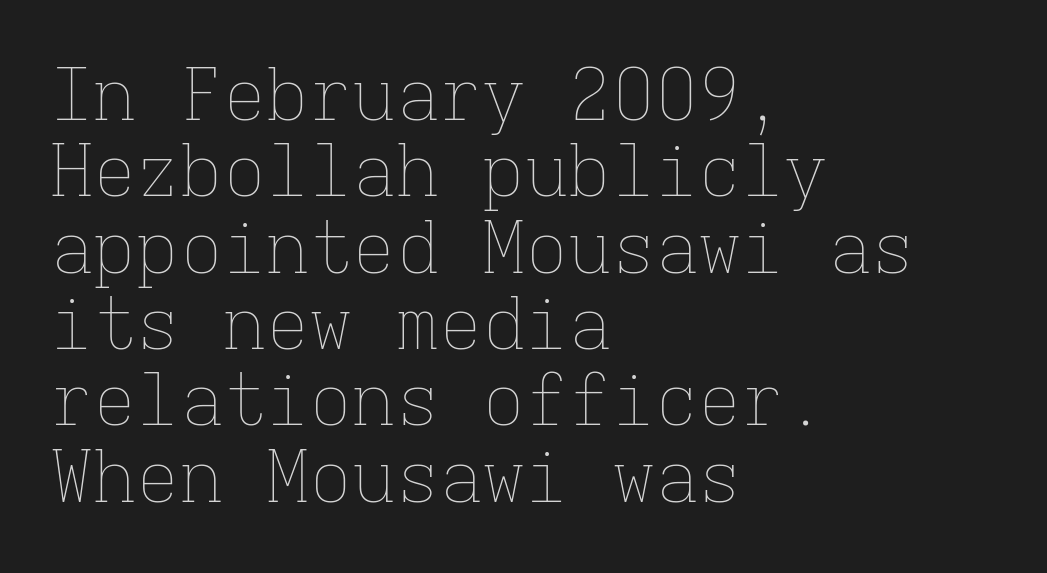
The image shows 72 px thin type, upright, monospaced; set left-aligned, tight line spacing (1.06x), normal letter spacing, not underlined; low stroke contrast and a medium x-height.
